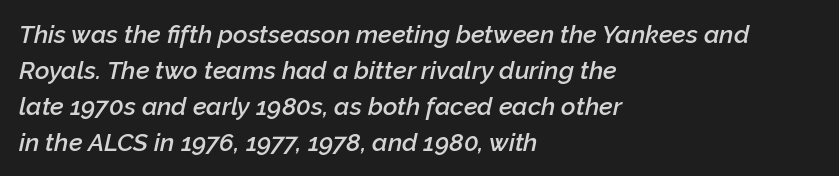
Q: Is the text bold? A: Semi-bold.
Q: Is the text italic (slanted)? A: Yes, it leans right by about 12 degrees.
Q: Is the text underlined? A: No.
Q: How is the paragraph aligned? A: Left-aligned.
Q: Is the spacing between letters normal or unusually wide? A: Normal.
Q: Is the spacing between lines tight, normal or loose? A: Normal.
